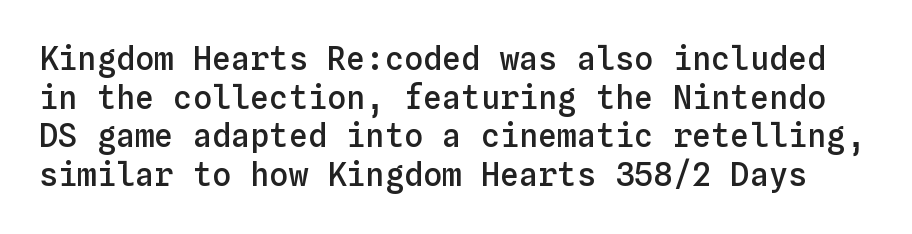
The image shows 32 px semibold type, upright, monospaced; set line spacing 1.21x, normal letter spacing, not underlined; low stroke contrast and a medium x-height.
